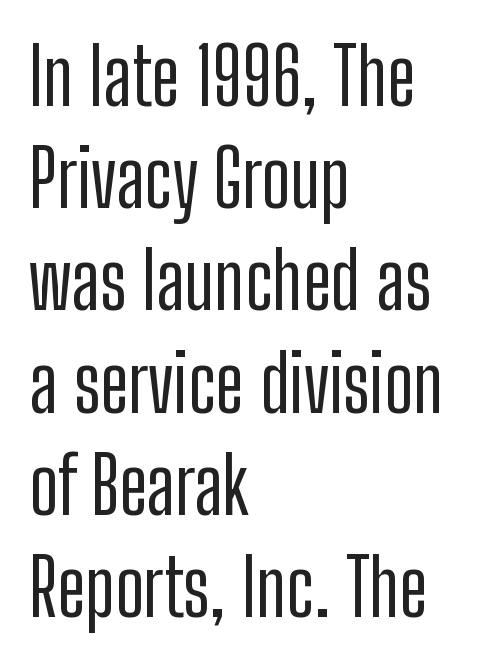
Note the varied advance widths — an 'i' is clearly narrower than an 'm'. The letters sit at their default tracking, neither squeezed nor spread. The rendering anchors every line to the left-hand side. Descenders hang freely into open space. Normally led — the rows are evenly, conventionally spaced. You can tell from the bare stems that sans-serif type was used.
